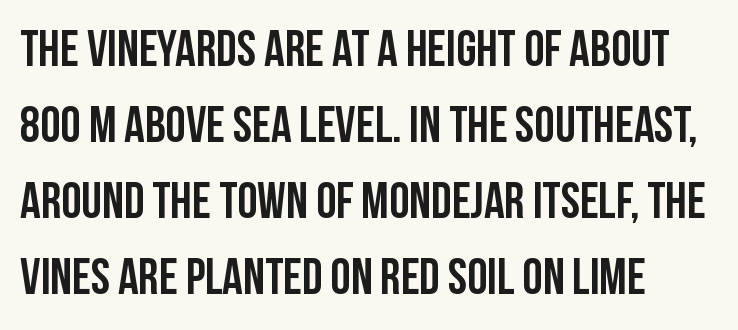
Every row of glyphs begins at an identical x-position on the left. Regarding serifs, this sample does without them. Quick note: not italic, upright. Line spacing here is normal. The passage shown is typed in a proportional face where columns would drift. Default kerning and tracking; the words read as compact shapes.
